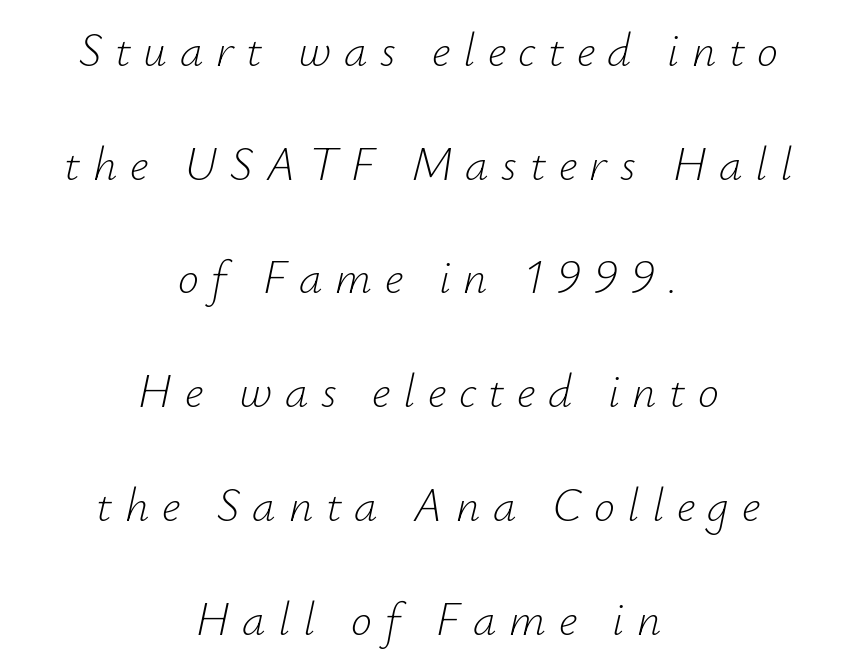
{"italic": "yes", "lean": "right", "slant_degrees": 12, "bold": "no", "weight": "light", "width": "normal", "stroke_contrast": "low", "x_height": "small", "monospaced": "no", "underline": "no", "align": "center", "line_spacing": "loose", "line_spacing_ratio": 2.42, "letter_spacing": "wide", "letter_spacing_em": 0.27, "glyph_px": 47}
